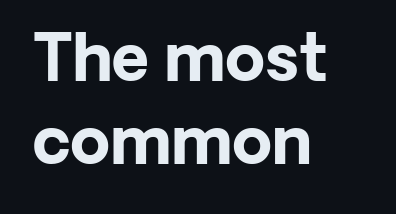
Q: Is the text bold? A: Yes.
Q: Is the text italic (slanted)? A: No, it is upright.
Q: Is the typeface a serif or a sans-serif typeface? A: Sans-serif.
Q: Is the text underlined? A: No.
Q: How is the paragraph aligned? A: Left-aligned.
Q: Is the spacing between letters normal or unusually wide? A: Normal.
Q: Is the spacing between lines tight, normal or loose? A: Normal.
Q: Width (condensed, normal, or wide)? A: Normal.
Q: Stroke contrast? A: Low.
Q: x-height? A: Medium.
Q: Monospaced? A: No.
